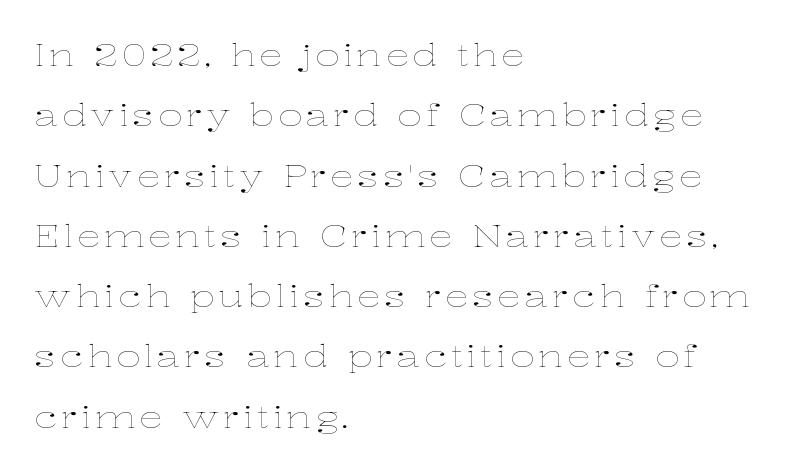
The image shows 30 px thin, wide type, upright; set left-aligned, loose line spacing (2.01x), not underlined; low stroke contrast and a medium x-height.
